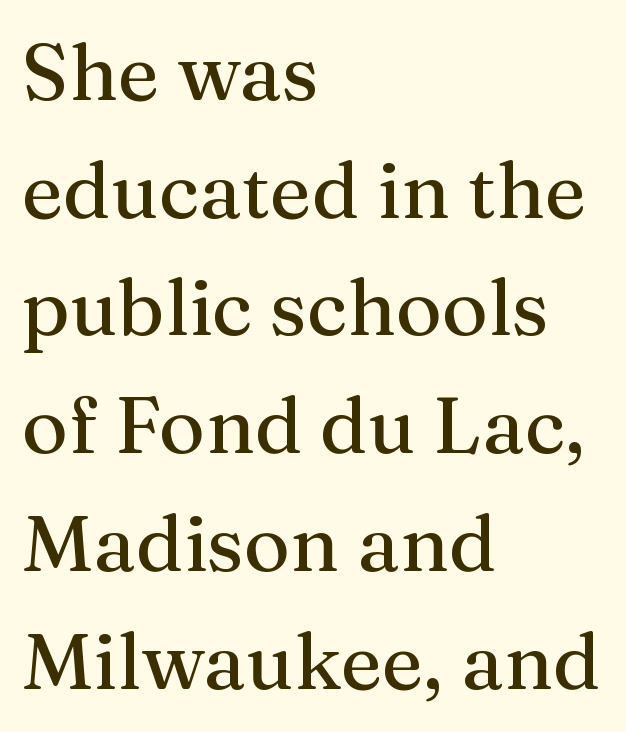
{"serif": "yes", "italic": "no", "width": "normal", "stroke_contrast": "medium", "x_height": "medium", "monospaced": "no", "underline": "no", "align": "left", "line_spacing": "normal", "line_spacing_ratio": 1.49, "letter_spacing": "normal", "letter_spacing_em": 0.0, "glyph_px": 79}
